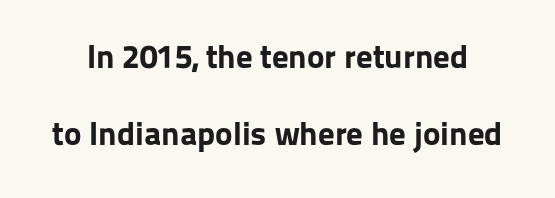
The image shows 33 px bold sans-serif type, upright; set loose line spacing (2.34x), normal letter spacing, not underlined; low stroke contrast and a medium x-height.
